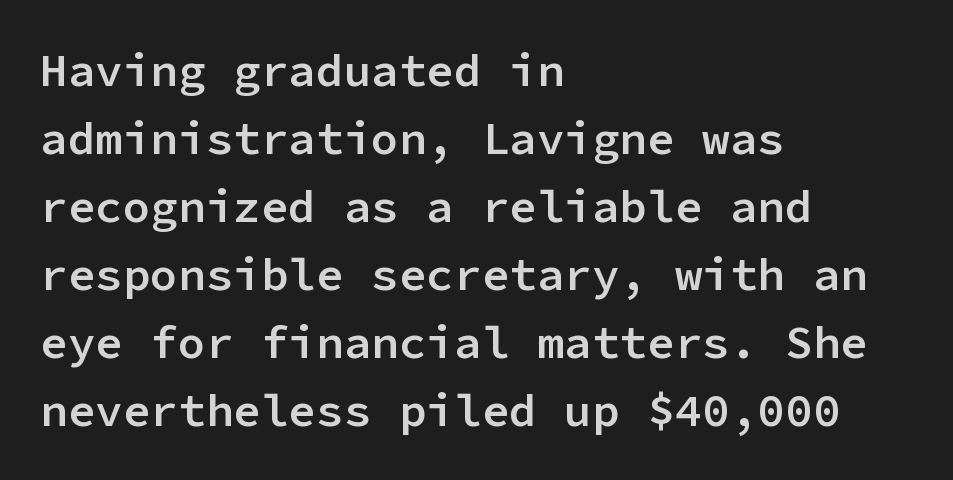
Rule under the text: the space is simply empty. Notice the strokes are somewhat thickened but not fully heavy: this is a semibold. This is roman type, the default non-slanted kind. Spacing between characters is what you'd get straight out of the box. Font category for this specimen: sans-serif. Compared with typical paragraphs, the rows here are spaced about the same.
